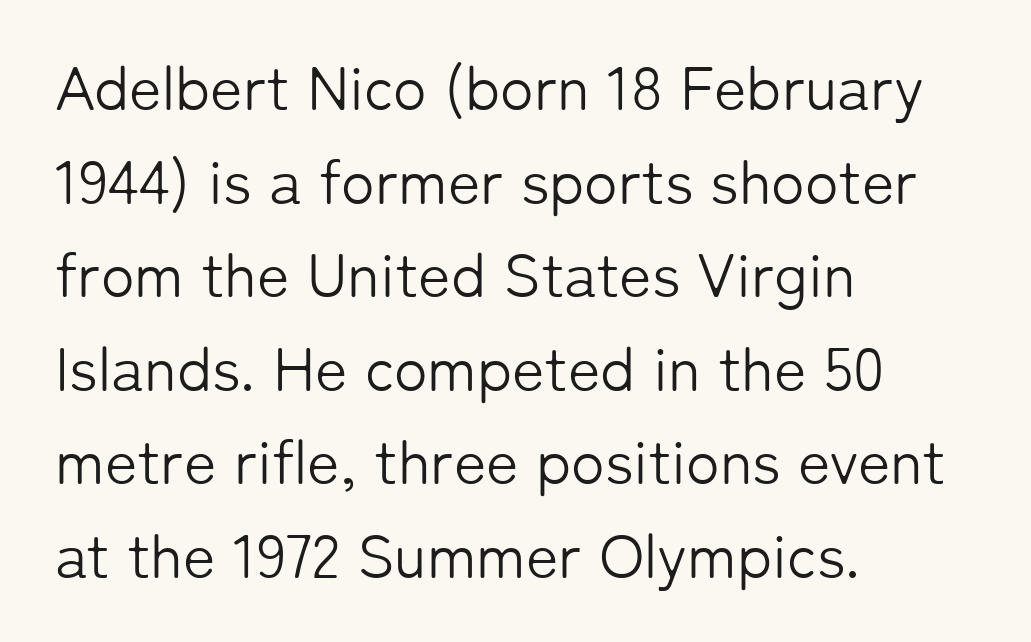
{"serif": "no", "italic": "no", "bold": "no", "weight": "light", "width": "normal", "stroke_contrast": "low", "x_height": "medium", "monospaced": "no", "underline": "no", "align": "left", "line_spacing": "normal", "line_spacing_ratio": 1.51, "letter_spacing": "normal", "letter_spacing_em": 0.0, "glyph_px": 62}
